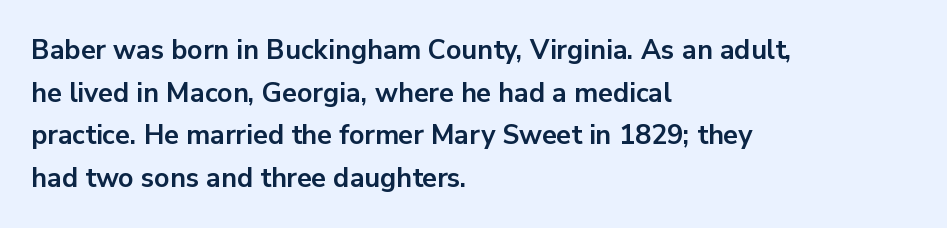
Typesetter's note: full bold, strokes at maximum text heaviness. Compared with typical paragraphs, the rows here are spaced about the same. Layout note: lines flush left. The passage shown is not underscored anywhere.
